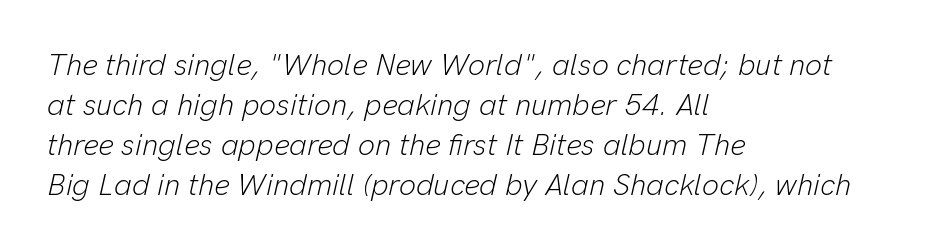
The image shows 30 px light type, italic (leaning right); set left-aligned, normal line spacing (1.33x), normal letter spacing, not underlined; low stroke contrast and a medium x-height.
